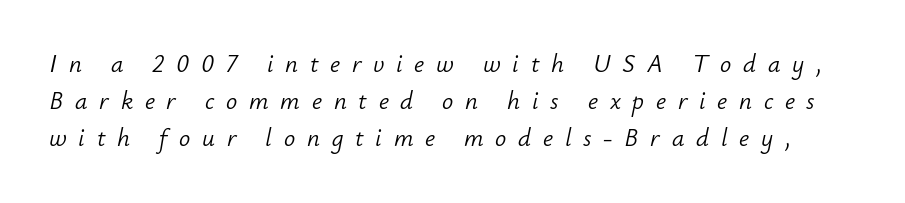
The image shows 25 px text type, italic (leaning right); set normal line spacing (1.48x), unusually wide letter spacing (+0.47 em), not underlined.
